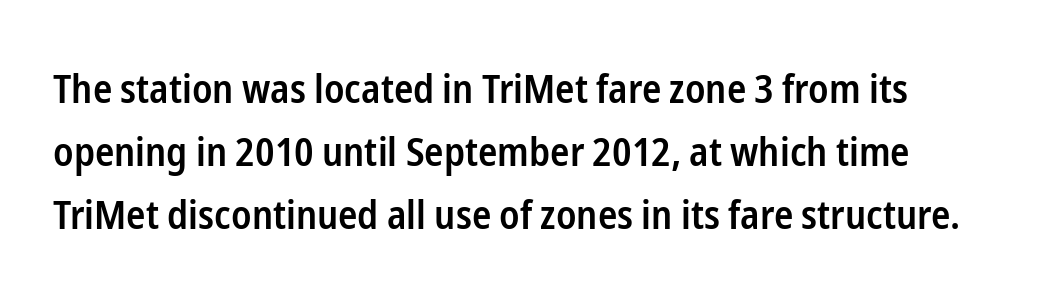
You can tell it's not italic because the verticals are truly vertical. The lines are quadded left. Unlike a traditional serif, this face leaves its strokes unadorned. Quick note: underline off. Rows of type keep a routine distance in the vertical direction.
